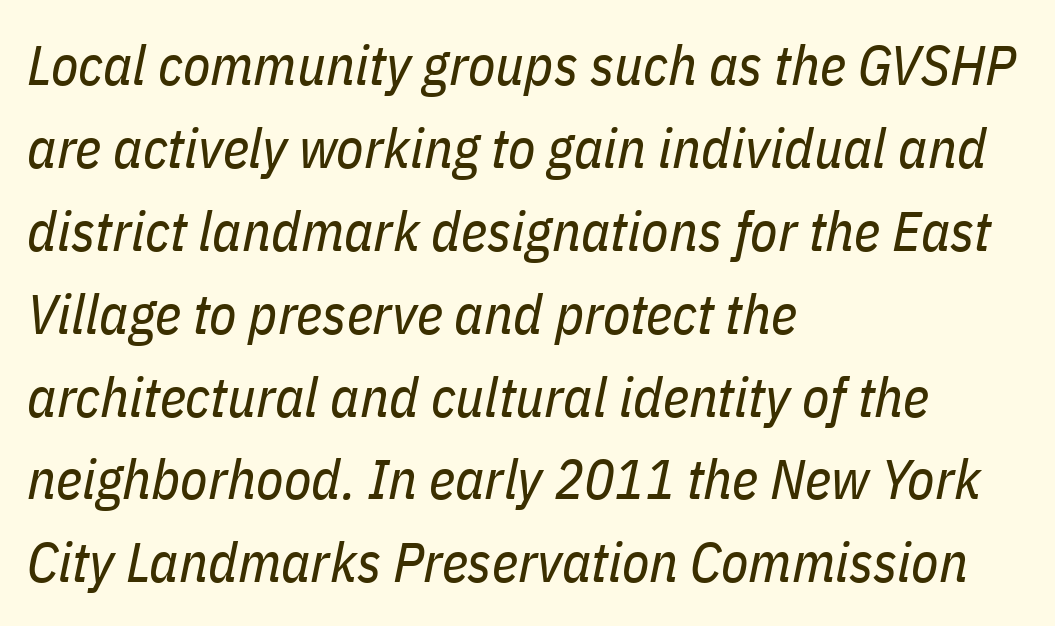
The lines in this sample share a left origin and differ only in where they stop. Do the characters align in a grid? No, the font is proportional. Honestly, there is no underline to notice here at all. Students, observe: this is what conventionally led text looks like. Here the glyphs are tracked normally, forming tight word shapes. The weight tops out at a normal text grade.
